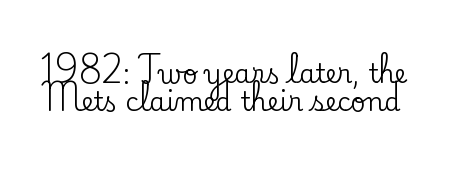
Q: Is the text italic (slanted)? A: No, it is upright.
Q: Is the text underlined? A: No.
Q: Is the spacing between letters normal or unusually wide? A: Normal.
Q: Is the spacing between lines tight, normal or loose? A: Tight.
